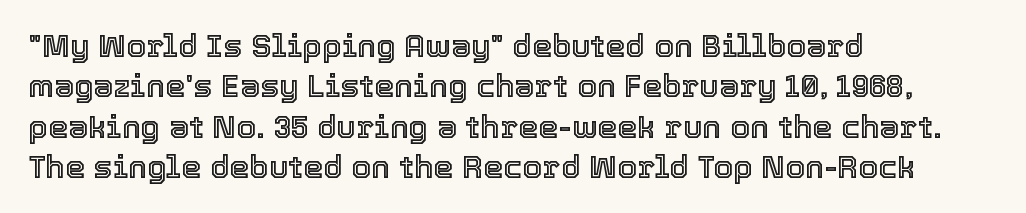
The lines are quadded left. Upright lettering throughout. The face used here is rendered with its standard letterfit. Underlining? Definitely not there.
